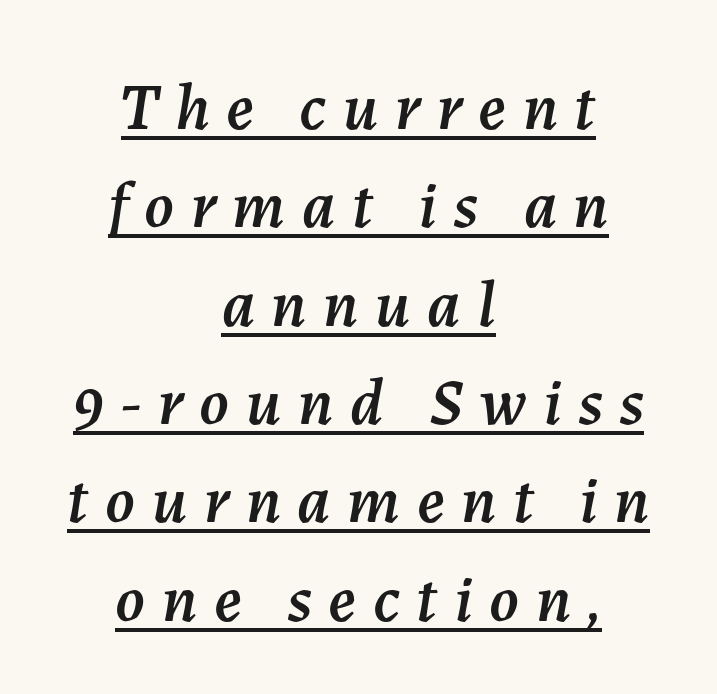
The image shows 66 px text type, italic (leaning right); set centered, normal line spacing (1.49x), unusually wide letter spacing (+0.25 em), underlined; medium stroke contrast and a medium x-height.
